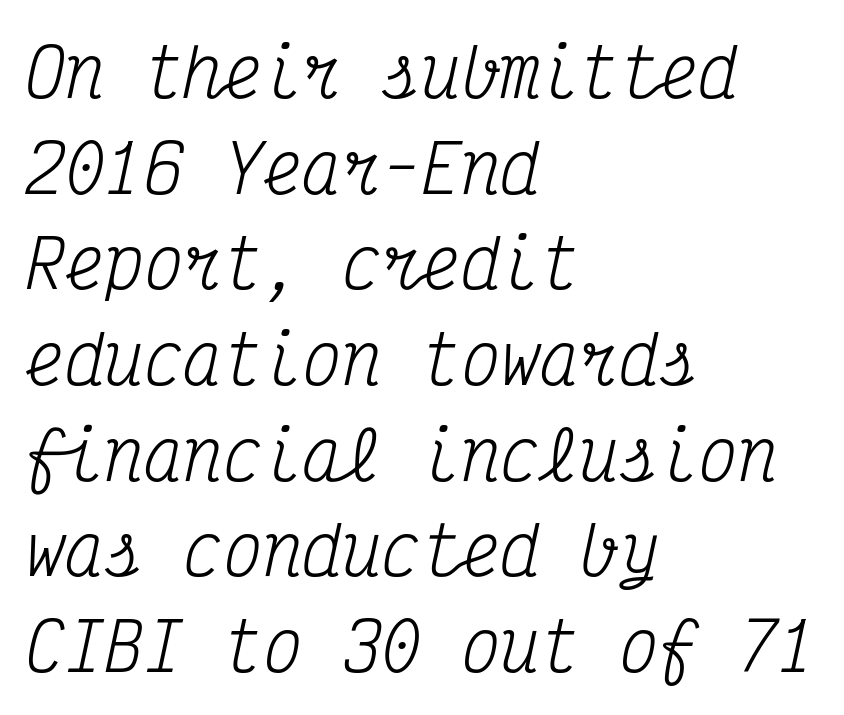
Q: Is the text bold? A: No.
Q: Is the text italic (slanted)? A: Yes, it leans right by about 12 degrees.
Q: Is the typeface a serif or a sans-serif typeface? A: Serif.
Q: Is the text underlined? A: No.
Q: How is the paragraph aligned? A: Left-aligned.
Q: Is the spacing between letters normal or unusually wide? A: Normal.
Q: Is the spacing between lines tight, normal or loose? A: Normal.
Q: Width (condensed, normal, or wide)? A: Condensed.
Q: Stroke contrast? A: Medium.
Q: x-height? A: Medium.
Q: Monospaced? A: Yes.
